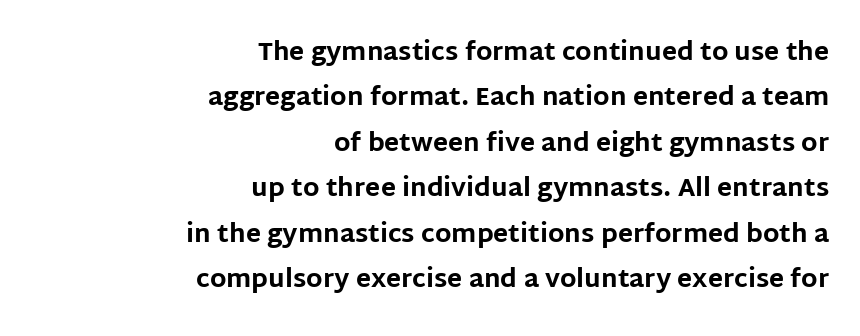
{"italic": "no", "bold": "yes", "underline": "no", "align": "right", "line_spacing_ratio": 1.82, "letter_spacing": "normal", "letter_spacing_em": 0.0, "glyph_px": 25}
